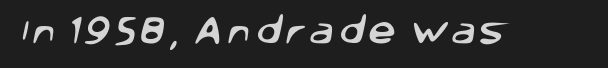
The image shows 31 px sans-serif type; set not underlined; low stroke contrast and a large x-height.
